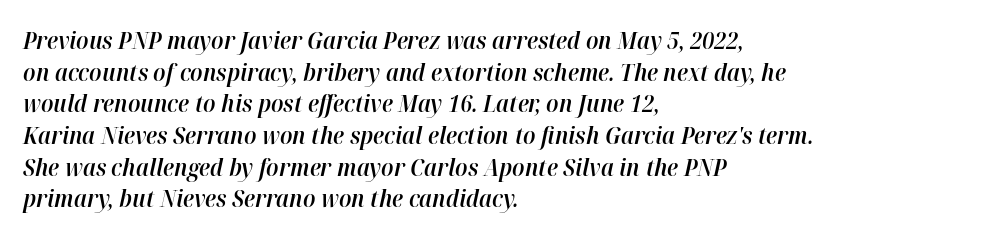
The font is running at a semibold setting, under full bold. The area under the type is left untouched. The tracking reads as untouched default to a designer's eye. If you drew a line through each stem, it would be angled. Vertical spacing — default. The lines in this sample share a left origin and differ only in where they stop.
